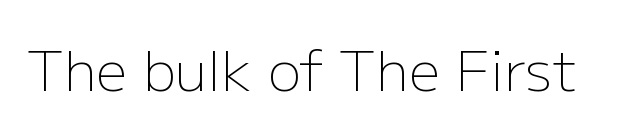
Think of a printed novel: that variable character pitch is what you see here. The typesetting does not lean heavy: it is not bold. A sans-serif font was chosen for this passage. Rendered with straight, roman letterforms. Caption: standard tracking, unaltered.
